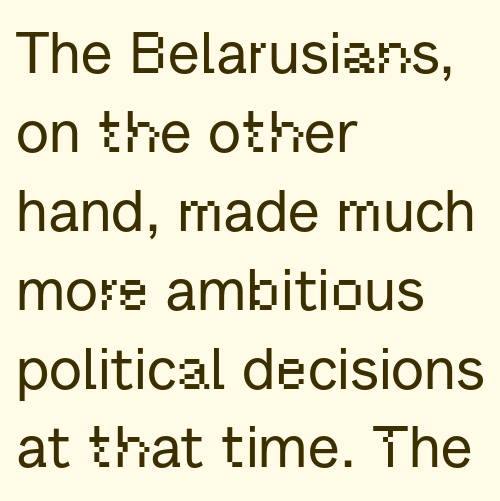
The image shows 58 px sans-serif type, upright; set left-aligned, normal line spacing (1.36x), normal letter spacing, not underlined; low stroke contrast and a medium x-height.
